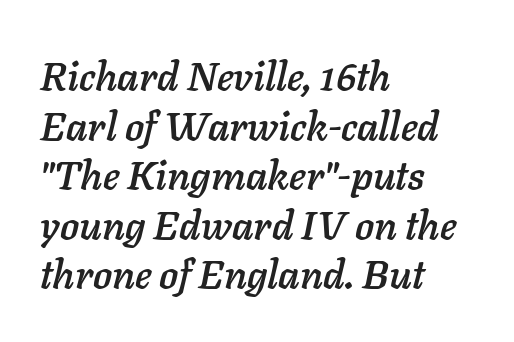
{"italic": "yes", "lean": "right", "slant_degrees": 11, "width": "normal", "stroke_contrast": "low", "x_height": "medium", "monospaced": "no", "underline": "no", "align": "left", "line_spacing_ratio": 1.24, "letter_spacing": "normal", "letter_spacing_em": 0.0, "glyph_px": 40}
